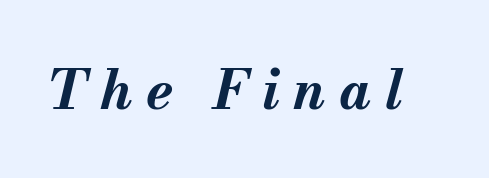
Q: Is the text bold? A: Yes.
Q: Is the text italic (slanted)? A: Yes, it leans right by about 13 degrees.
Q: Is the text underlined? A: No.
Q: Is the spacing between letters normal or unusually wide? A: Unusually wide.
Q: Width (condensed, normal, or wide)? A: Normal.
Q: Stroke contrast? A: Medium.
Q: x-height? A: Small.
Q: Monospaced? A: No.
